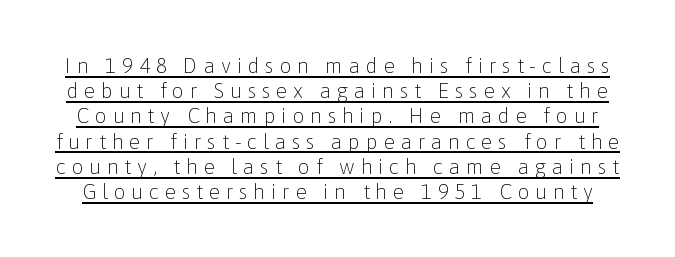
Q: Is the text bold? A: No.
Q: Is the text italic (slanted)? A: No, it is upright.
Q: Is the text underlined? A: Yes.
Q: Is the spacing between letters normal or unusually wide? A: Unusually wide.
